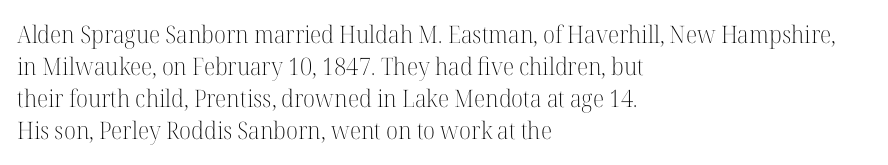
{"italic": "no", "bold": "no", "underline": "no", "align": "left", "line_spacing": "normal", "line_spacing_ratio": 1.34, "letter_spacing": "normal", "letter_spacing_em": 0.0, "glyph_px": 24}
